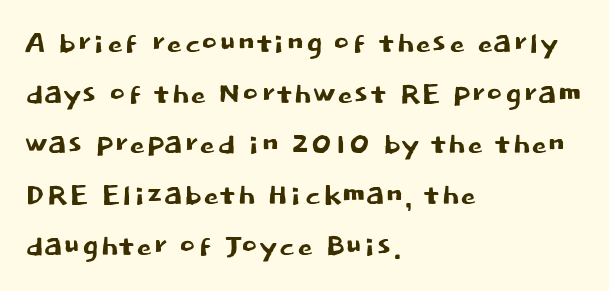
Q: Is the text italic (slanted)? A: No, it is upright.
Q: Is the typeface a serif or a sans-serif typeface? A: Sans-serif.
Q: Is the text underlined? A: No.
Q: How is the paragraph aligned? A: Left-aligned.
Q: Is the spacing between letters normal or unusually wide? A: Normal.
Q: Is the spacing between lines tight, normal or loose? A: Normal.
Q: Width (condensed, normal, or wide)? A: Normal.
Q: Stroke contrast? A: Low.
Q: x-height? A: Large.
Q: Monospaced? A: No.
